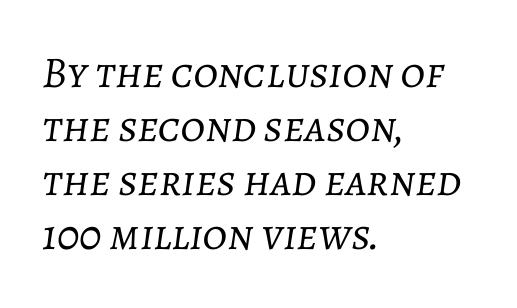
Is the block centered? No — it sits flush against the left margin. Spacing verdict: proportional, widths tailored to each character. The glyphs are unaccompanied by any horizontal stroke below them. Tall strokes in this sample are angled rather than plumb. The weight would be labelled regular, book, light, or lighter still.
